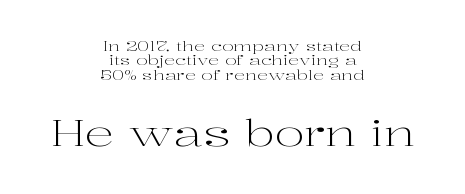
{"serif": "yes", "italic": "no", "bold": "no", "weight": "light", "width": "wide", "stroke_contrast": "high", "x_height": "medium", "monospaced": "no", "underline": "no", "align": "center", "line_spacing": "tight", "line_spacing_ratio": 1.03, "letter_spacing": "normal", "letter_spacing_em": 0.0, "larger_block": "second", "size_ratio": 2.57, "glyph_px": 36}
